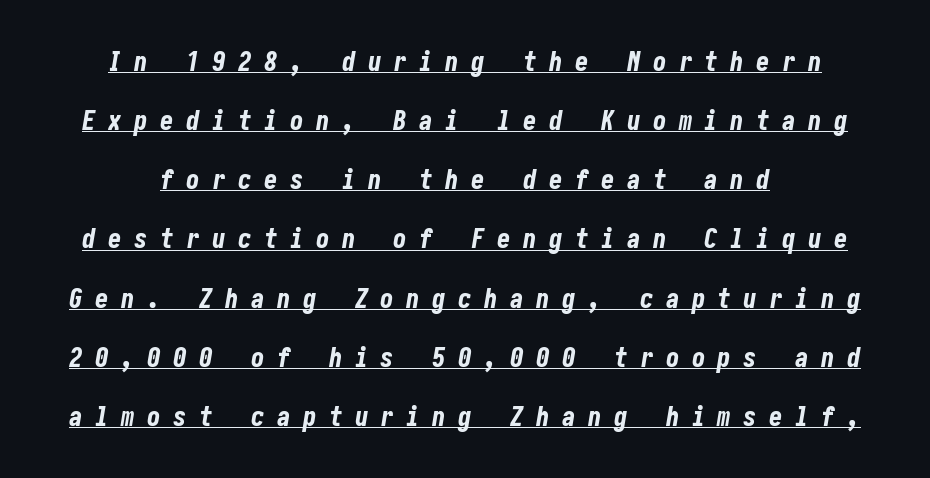
Q: Is the text bold? A: Yes.
Q: Is the text italic (slanted)? A: Yes, it leans right by about 10 degrees.
Q: Is the text underlined? A: Yes.
Q: How is the paragraph aligned? A: Centered.
Q: Is the spacing between letters normal or unusually wide? A: Unusually wide.
Q: Is the spacing between lines tight, normal or loose? A: Loose.
